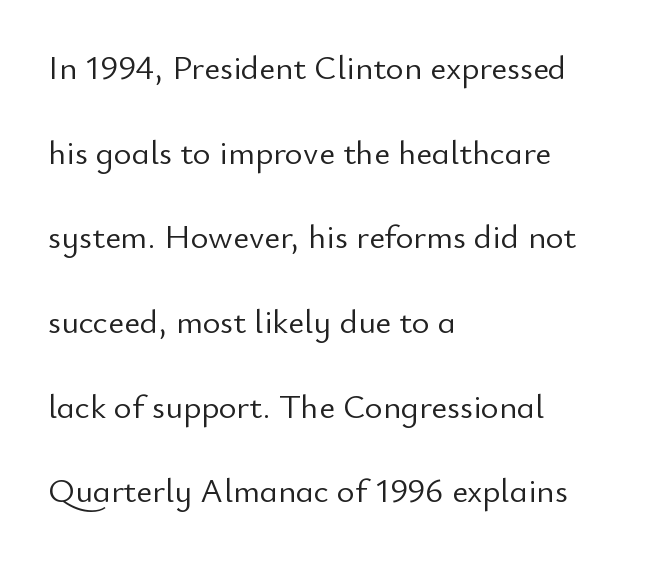
{"serif": "no", "italic": "no", "bold": "no", "weight": "light", "width": "normal", "stroke_contrast": "low", "x_height": "small", "monospaced": "no", "underline": "no", "align": "left", "line_spacing": "loose", "line_spacing_ratio": 2.49, "letter_spacing": "normal", "letter_spacing_em": 0.0, "glyph_px": 34}
